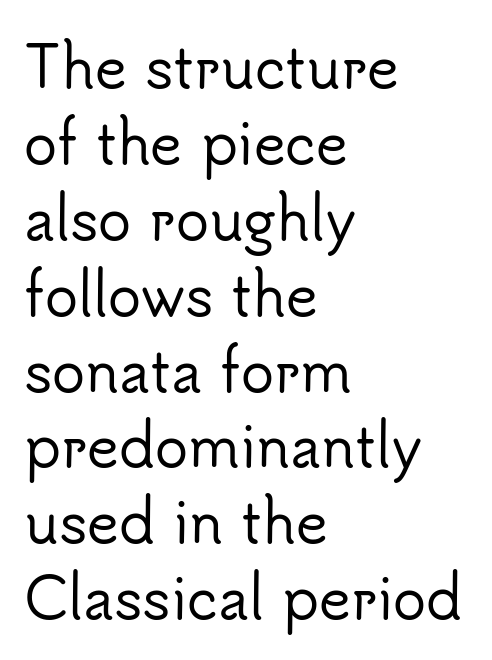
The image shows 55 px sans-serif type, upright; set left-aligned, normal line spacing (1.38x), normal letter spacing, not underlined; low stroke contrast and a small x-height.
